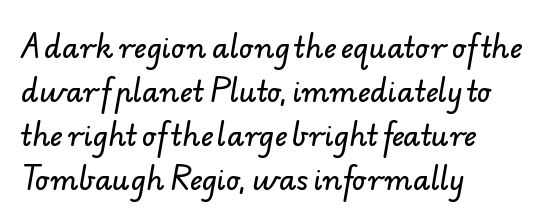
The image shows 28 px sans-serif type; set left-aligned, normal line spacing (1.57x), normal letter spacing, not underlined; low stroke contrast and a small x-height.
